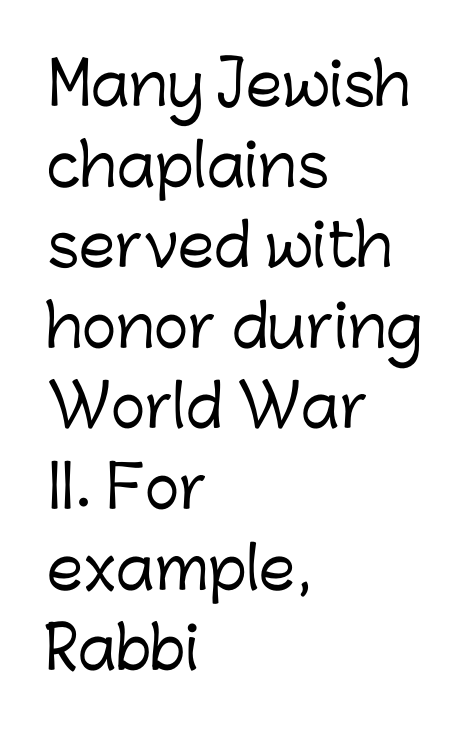
Q: Is the text italic (slanted)? A: No, it is upright.
Q: Is the typeface a serif or a sans-serif typeface? A: Sans-serif.
Q: Is the text underlined? A: No.
Q: How is the paragraph aligned? A: Left-aligned.
Q: Is the spacing between letters normal or unusually wide? A: Normal.
Q: Is the spacing between lines tight, normal or loose? A: Normal.
Q: Width (condensed, normal, or wide)? A: Normal.
Q: Stroke contrast? A: Low.
Q: x-height? A: Medium.
Q: Monospaced? A: No.
